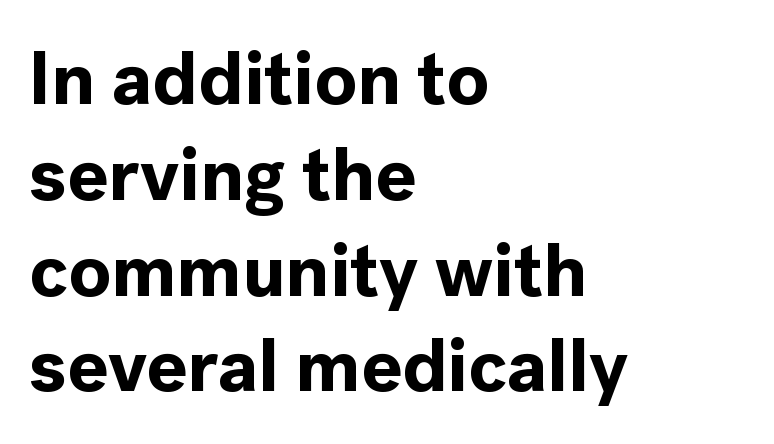
Check where the strokes stop: nothing finishes them off — pure sans. Does the copy run flush right? No — it runs flush left. Default kerning and tracking; the words read as compact shapes. Upright lettering throughout.
